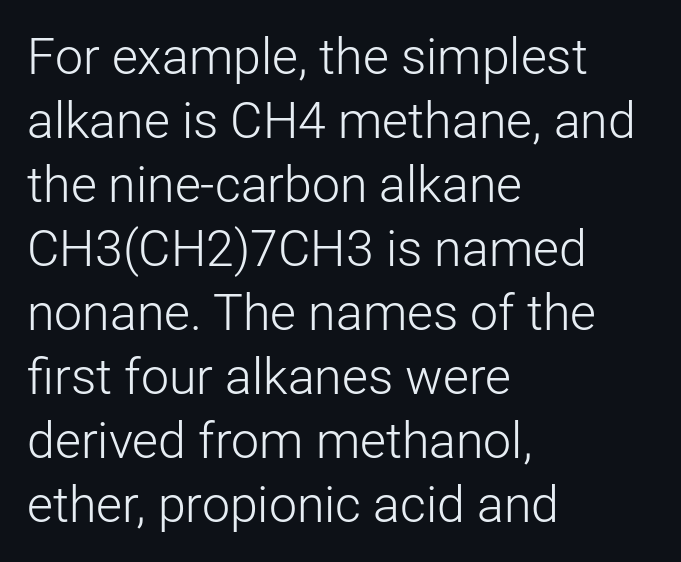
Notice how the passage keeps a crisp vertical edge on the left only. The type sits square on the baseline with zero lean. Type style note: lacks serifs. The baseline area is clear. A light-to-regular cut is what we see here.
